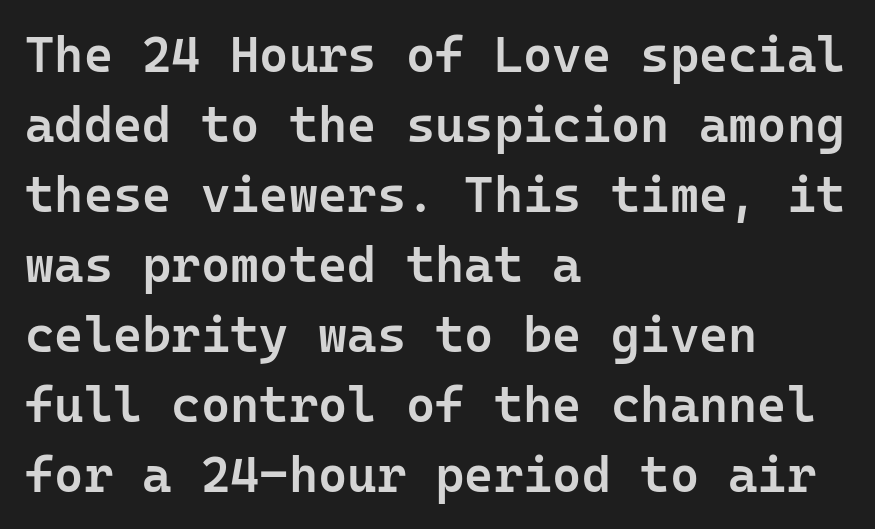
Descenders are the only things crossing below the line. Its strokes are somewhat broadened, the hallmark of semibold type. Each letter, wide or thin by design, is forced into the same width here. Are there feet on the stems? There aren't — it's a sans.
